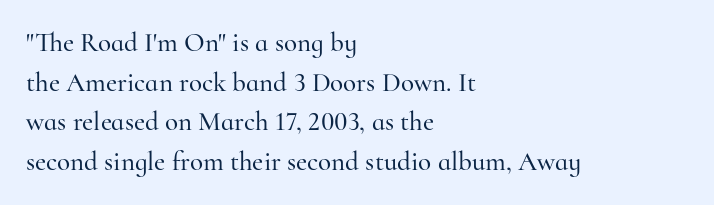
The image shows 27 px text type, upright; set left-aligned, normal line spacing (1.47x), normal letter spacing, not underlined.
